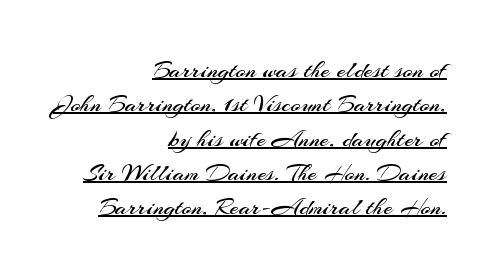
Q: Is the text bold? A: No.
Q: Is the text italic (slanted)? A: Yes.
Q: Is the text underlined? A: Yes.
Q: How is the paragraph aligned? A: Right-aligned.
Q: Is the spacing between letters normal or unusually wide? A: Normal.
Q: Is the spacing between lines tight, normal or loose? A: Normal.
